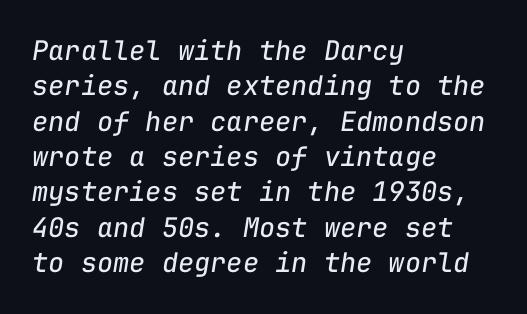
{"italic": "yes", "lean": "right", "slant_degrees": 9, "bold": "no", "underline": "no", "align": "left", "line_spacing": "normal", "line_spacing_ratio": 1.31, "letter_spacing": "normal", "letter_spacing_em": 0.0, "glyph_px": 27}
